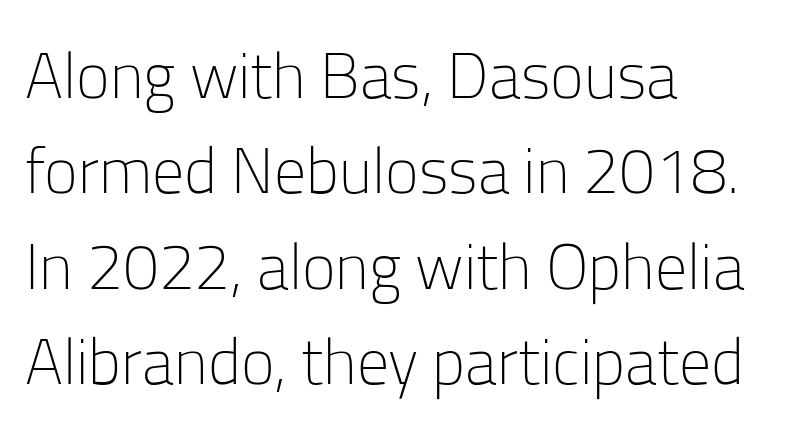
Q: Is the text bold? A: No.
Q: Is the text italic (slanted)? A: No, it is upright.
Q: Is the typeface a serif or a sans-serif typeface? A: Sans-serif.
Q: Is the text underlined? A: No.
Q: How is the paragraph aligned? A: Left-aligned.
Q: Is the spacing between letters normal or unusually wide? A: Normal.
Q: Is the spacing between lines tight, normal or loose? A: Normal.
Q: Width (condensed, normal, or wide)? A: Normal.
Q: Stroke contrast? A: Low.
Q: x-height? A: Medium.
Q: Monospaced? A: No.
